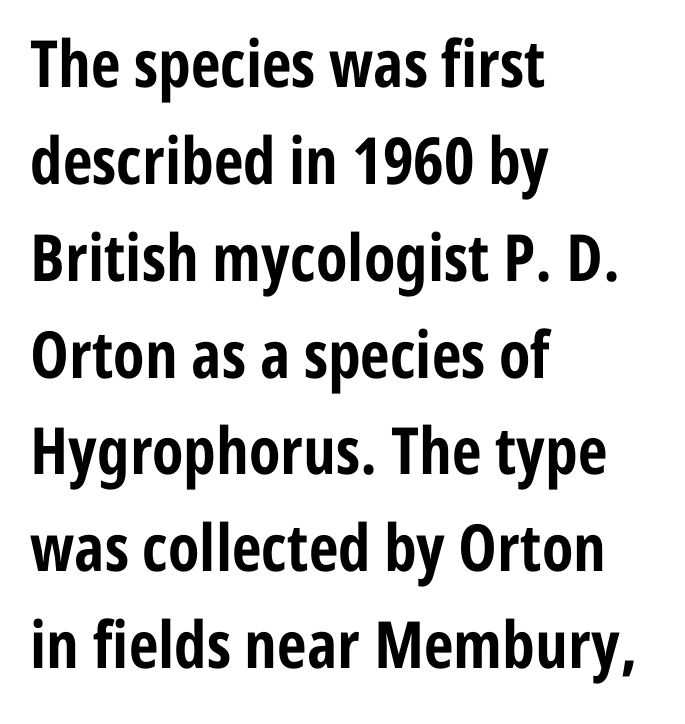
{"serif": "no", "italic": "no", "bold": "yes", "weight": "bold", "width": "condensed", "stroke_contrast": "low", "x_height": "medium", "monospaced": "no", "underline": "no", "align": "left", "line_spacing": "normal", "line_spacing_ratio": 1.49, "letter_spacing": "normal", "letter_spacing_em": 0.0, "glyph_px": 65}
